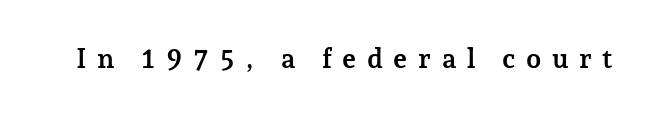
The image shows 27 px bold type, upright; set unusually wide letter spacing (+0.39 em), not underlined.
